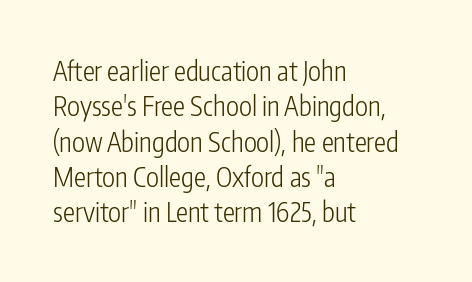
The image shows 27 px text type, upright; set left-aligned, normal line spacing (1.31x), normal letter spacing, not underlined.
